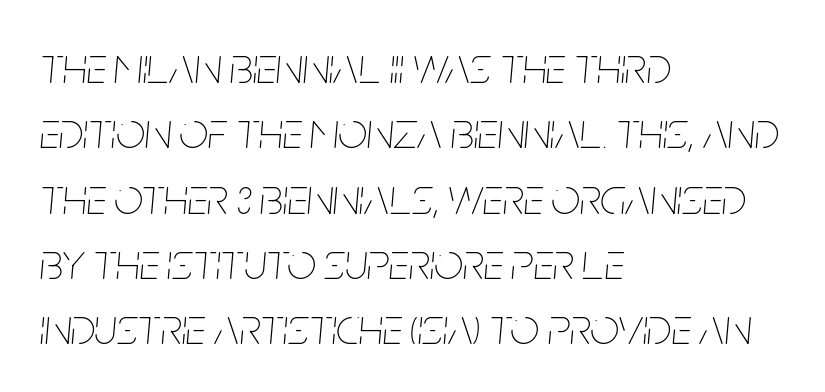
The image shows 51 px thin, condensed type, italic (leaning right); set left-aligned, normal line spacing (1.28x), normal letter spacing, not underlined; low stroke contrast and a large x-height.
